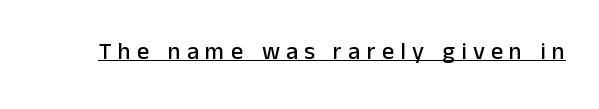
{"italic": "no", "underline": "yes", "letter_spacing": "wide", "letter_spacing_em": 0.26, "glyph_px": 24}
